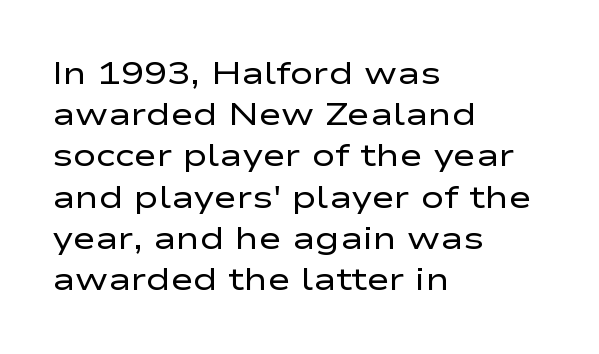
The image shows 31 px regular-weight, wide sans-serif type, upright; set left-aligned, normal line spacing (1.33x), normal letter spacing, not underlined; low stroke contrast and a medium x-height.
